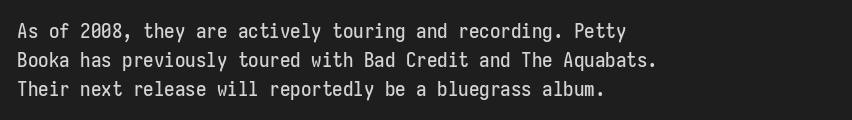
Each word holds together tightly as a unit, with standard inter-letter gaps. Left-aligned paragraph, ragged on the right. The vertical gap from one line to the next is medium. Nope, not italic — everything's standing straight. Check the space under the baseline: it is left empty.
